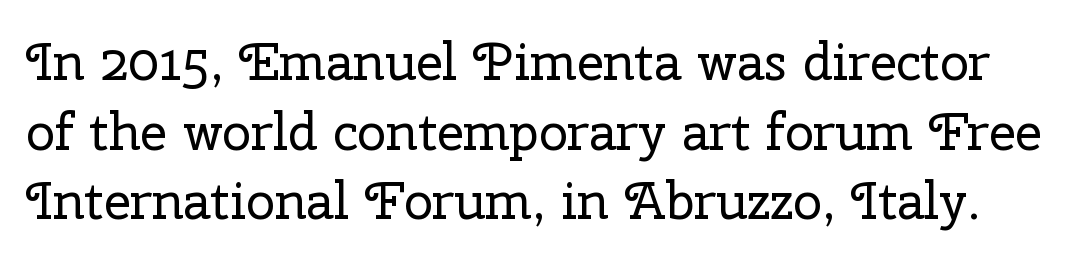
Plain, unruled lines of type. These lines were composed using upright roman letters. The type is set solid horizontally, with unmodified tracking. Think of a printed novel: that variable character pitch is what you see here. The designer went with a serif here, giving each stem small feet.
